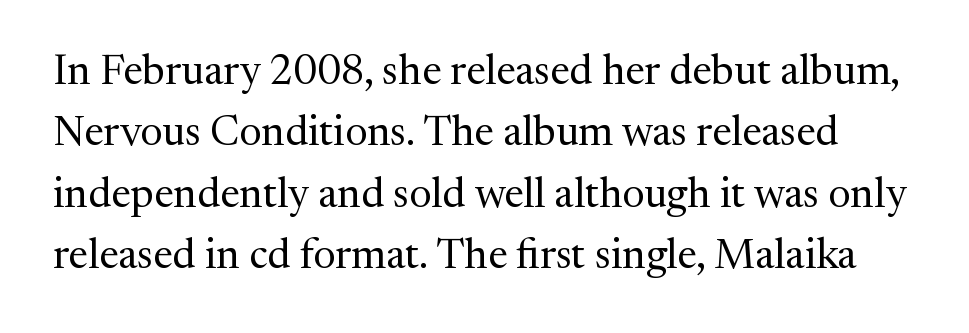
Varying glyph widths throughout — classic text-font behaviour. Yep, those are serifs on the letters. Honestly, the row spacing looks completely unremarkable. Letter spacing: default.
